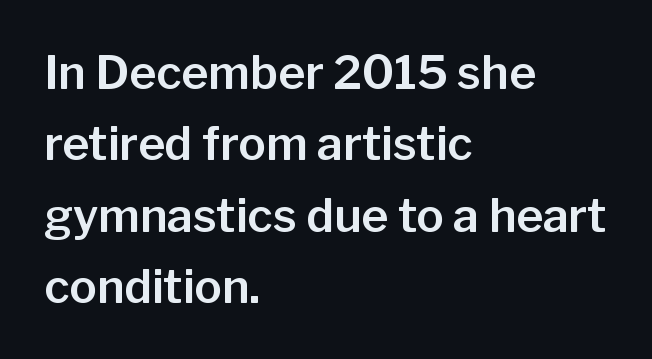
Q: Is the text italic (slanted)? A: No, it is upright.
Q: Is the typeface a serif or a sans-serif typeface? A: Sans-serif.
Q: Is the text underlined? A: No.
Q: How is the paragraph aligned? A: Left-aligned.
Q: Is the spacing between letters normal or unusually wide? A: Normal.
Q: Is the spacing between lines tight, normal or loose? A: Normal.
Q: Width (condensed, normal, or wide)? A: Normal.
Q: Stroke contrast? A: Low.
Q: x-height? A: Medium.
Q: Monospaced? A: No.
